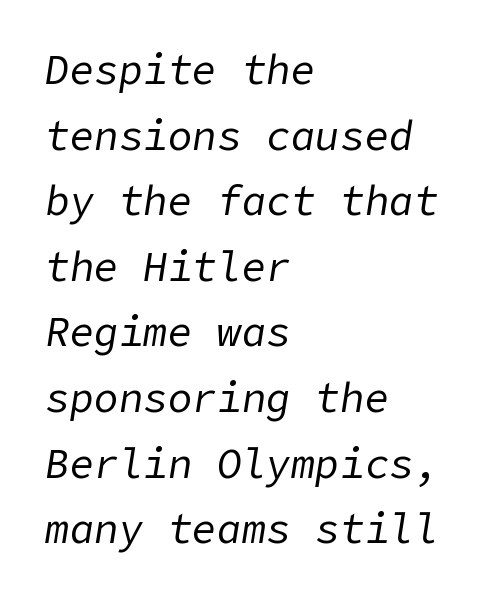
Style check: oblique. You could call the tracking neutral — neither tight nor loose. Compared with a typical body face, this is equally light or lighter still. This rendering uses left alignment, leaving the right contour irregular. Unmarked baselines from the first word to the last. Horizontal bands of white between lines are of average thickness.
